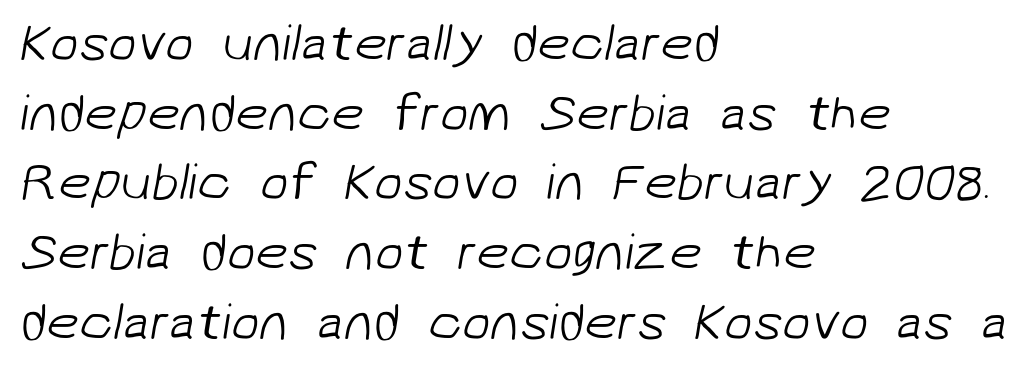
{"serif": "no", "bold": "no", "weight": "light", "width": "normal", "stroke_contrast": "low", "x_height": "medium", "monospaced": "no", "underline": "no", "align": "left", "line_spacing": "normal", "line_spacing_ratio": 1.34, "letter_spacing": "normal", "letter_spacing_em": 0.0, "glyph_px": 52}
